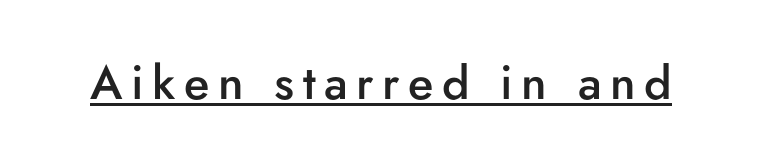
{"serif": "no", "italic": "no", "bold": "semi", "weight": "semibold", "width": "normal", "stroke_contrast": "low", "x_height": "small", "monospaced": "no", "underline": "yes", "glyph_px": 47}
